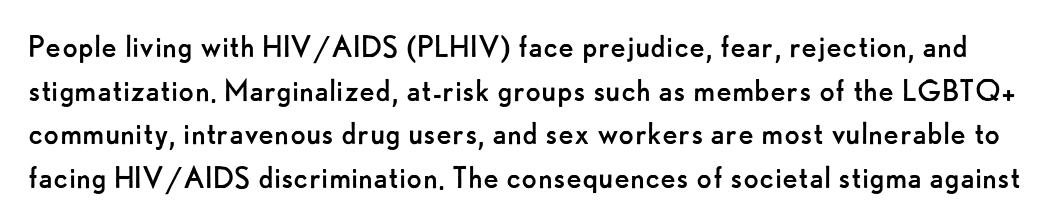
Q: Is the text bold? A: No.
Q: Is the text italic (slanted)? A: No, it is upright.
Q: Is the typeface a serif or a sans-serif typeface? A: Sans-serif.
Q: Is the text underlined? A: No.
Q: Is the spacing between letters normal or unusually wide? A: Normal.
Q: Width (condensed, normal, or wide)? A: Normal.
Q: Stroke contrast? A: Low.
Q: x-height? A: Small.
Q: Monospaced? A: No.
